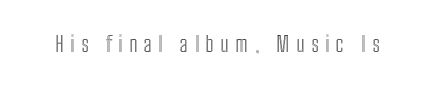
Q: Is the text italic (slanted)? A: No, it is upright.
Q: Is the text underlined? A: No.
Q: Is the spacing between letters normal or unusually wide? A: Unusually wide.
